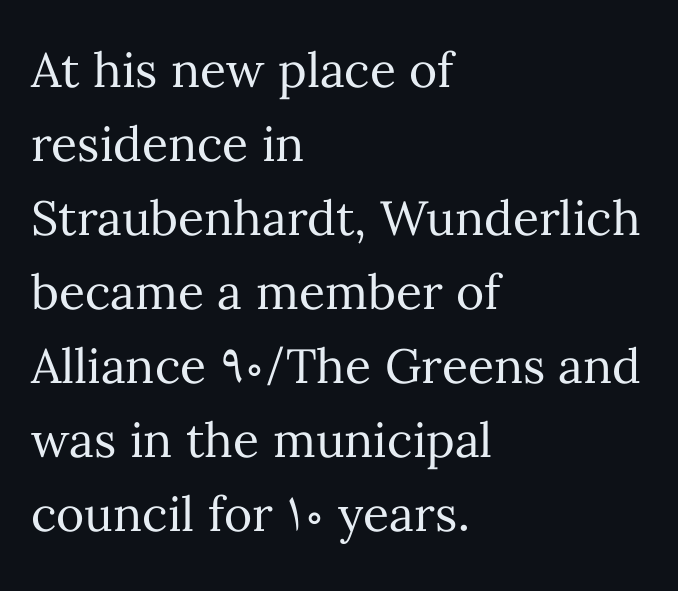
Q: Is the text bold? A: No.
Q: Is the text italic (slanted)? A: No, it is upright.
Q: Is the text underlined? A: No.
Q: How is the paragraph aligned? A: Left-aligned.
Q: Is the spacing between letters normal or unusually wide? A: Normal.
Q: Is the spacing between lines tight, normal or loose? A: Normal.
Q: Width (condensed, normal, or wide)? A: Normal.
Q: Stroke contrast? A: Medium.
Q: x-height? A: Medium.
Q: Monospaced? A: No.
